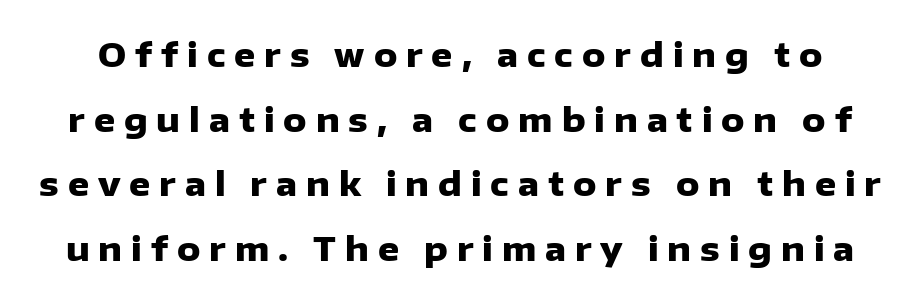
{"serif": "no", "italic": "no", "bold": "yes", "weight": "heavy", "width": "normal", "stroke_contrast": "low", "x_height": "medium", "monospaced": "no", "underline": "no", "line_spacing": "loose", "line_spacing_ratio": 1.96, "letter_spacing": "wide", "letter_spacing_em": 0.27, "glyph_px": 33}
